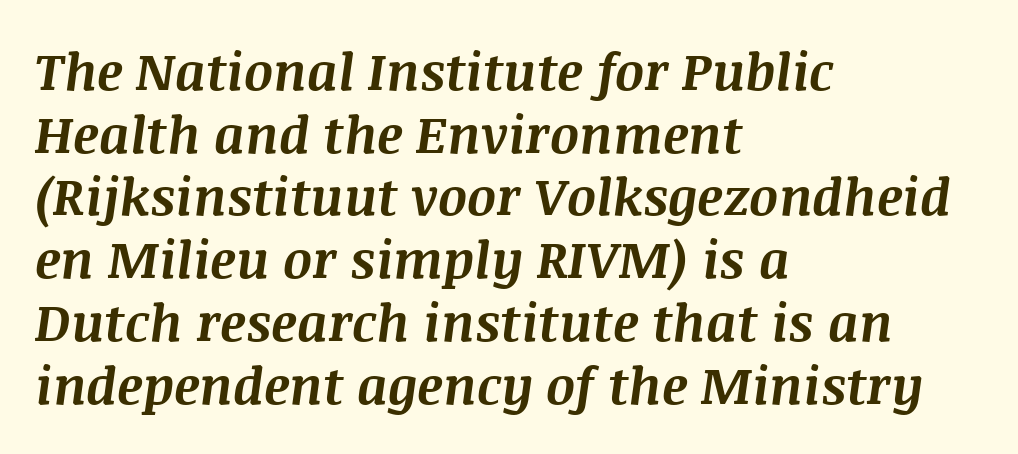
Look at the tracking — it's just the regular setting, nothing added. The compositor pushed each line to the left boundary. Notice how the stems are inclined rather than vertical — that's the hallmark of italics. Caption: bold face, heavy strokes. Letters rest on an invisible, unmarked baseline.
